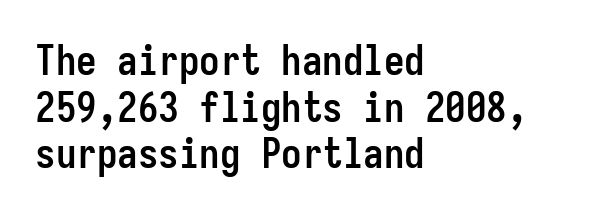
A typesetter would call this monospace, since all characters share one set width. Rendered with straight, roman letterforms. How heavy is the stroke? Heavy — this is a bold. Stroke terminals: plain, sans-serif. Compared with a centered layout, this one pins lines to the left instead. What's the leading like? Squeezed, with rows nearly overlapping.
